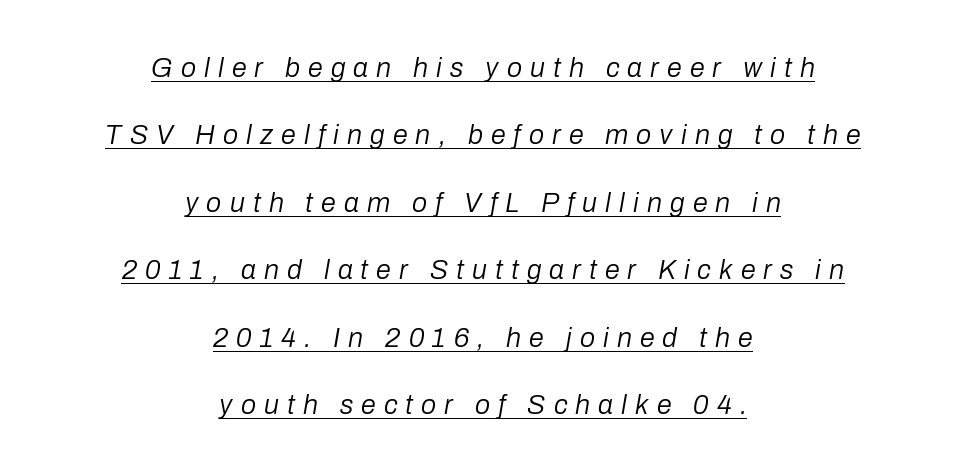
The image shows 27 px text type, italic (leaning right); set centered, loose line spacing (2.5x), unusually wide letter spacing (+0.3 em), underlined.
